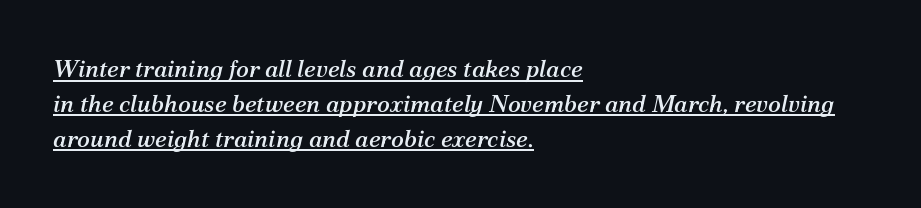
Each new line begins a customary step beneath the previous one. Tracking value appears to be zero — textbook default spacing. This rendering uses left alignment, leaving the right contour irregular. The passage shown leans; its letterforms are oblique. These characters rest on top of a visible drawn line.
